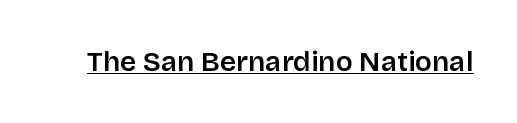
Nothing sits at the stroke ends, so this counts as sans-serif. Heft: intermediate — a semibold. This sample carries an underscore along the baseline area. Posture: straight, roman, zero tilt. The passage shown has conventional tracking throughout.
